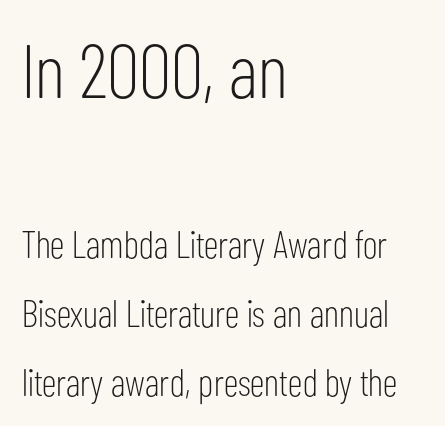
{"serif": "no", "italic": "no", "bold": "no", "weight": "light", "width": "condensed", "stroke_contrast": "low", "x_height": "medium", "monospaced": "no", "underline": "no", "align": "left", "line_spacing_ratio": 1.81, "letter_spacing": "normal", "letter_spacing_em": 0.0, "larger_block": "first", "size_ratio": 2.0, "glyph_px": 76}
